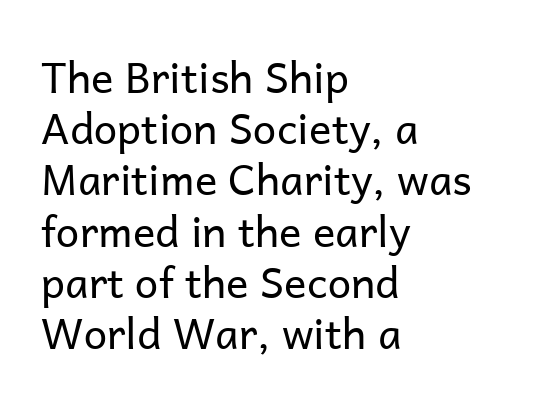
{"serif": "no", "italic": "no", "bold": "no", "weight": "regular", "width": "normal", "stroke_contrast": "low", "x_height": "medium", "monospaced": "no", "underline": "no", "align": "left", "line_spacing_ratio": 1.22, "letter_spacing": "normal", "letter_spacing_em": 0.0, "glyph_px": 42}
